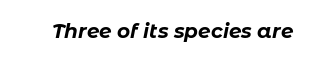
{"italic": "yes", "lean": "right", "slant_degrees": 11, "bold": "yes", "underline": "no", "letter_spacing": "normal", "letter_spacing_em": 0.0, "glyph_px": 20}
